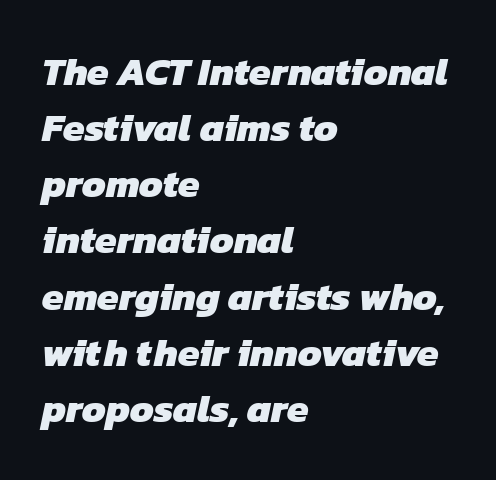
This rendering leaves character spacing at its baseline value. Leading: standard. The rendering uses a bold face; every stroke is thick and dark. The rendering uses natural spacing where letterforms have individual widths.
